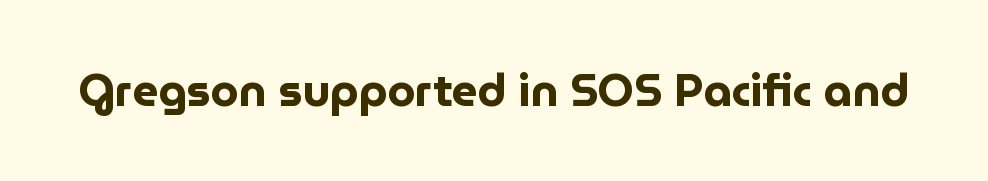
{"serif": "no", "italic": "no", "bold": "yes", "weight": "bold", "width": "normal", "stroke_contrast": "low", "x_height": "medium", "monospaced": "no", "underline": "no", "letter_spacing": "normal", "letter_spacing_em": 0.0, "glyph_px": 45}
